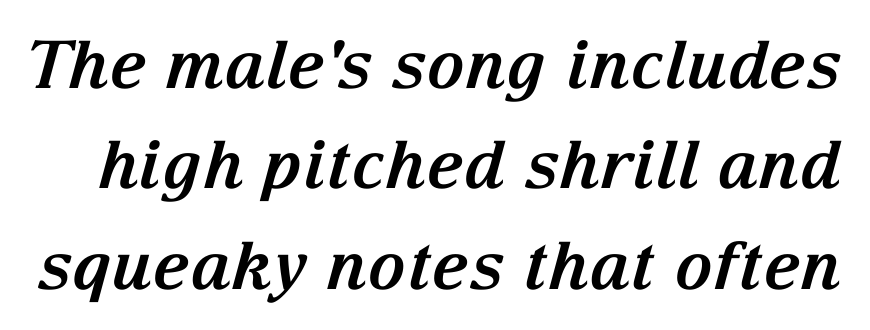
The image shows 66 px bold serif type, italic (leaning right); set normal line spacing (1.52x), normal letter spacing, not underlined; medium stroke contrast and a medium x-height.
